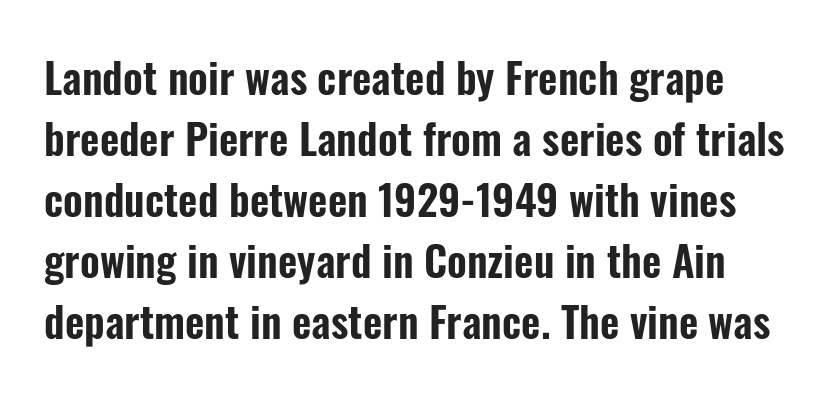
{"serif": "no", "italic": "no", "width": "condensed", "stroke_contrast": "low", "x_height": "medium", "monospaced": "no", "underline": "no", "line_spacing": "normal", "line_spacing_ratio": 1.45, "letter_spacing": "normal", "letter_spacing_em": 0.0, "glyph_px": 42}
